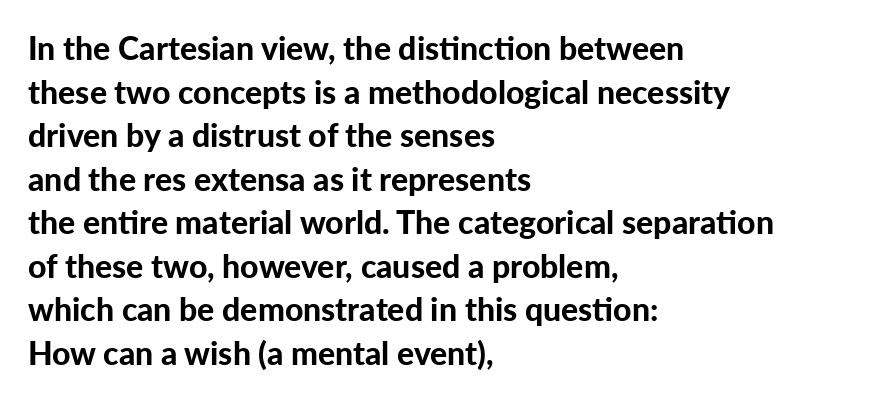
Look at the stroke-to-counter ratio: heavy, a bold. If you drew a line through each stem, it would be perfectly vertical. The space between consecutive lines is moderate. Honestly, the letter spacing is just normal — you wouldn't notice it.
